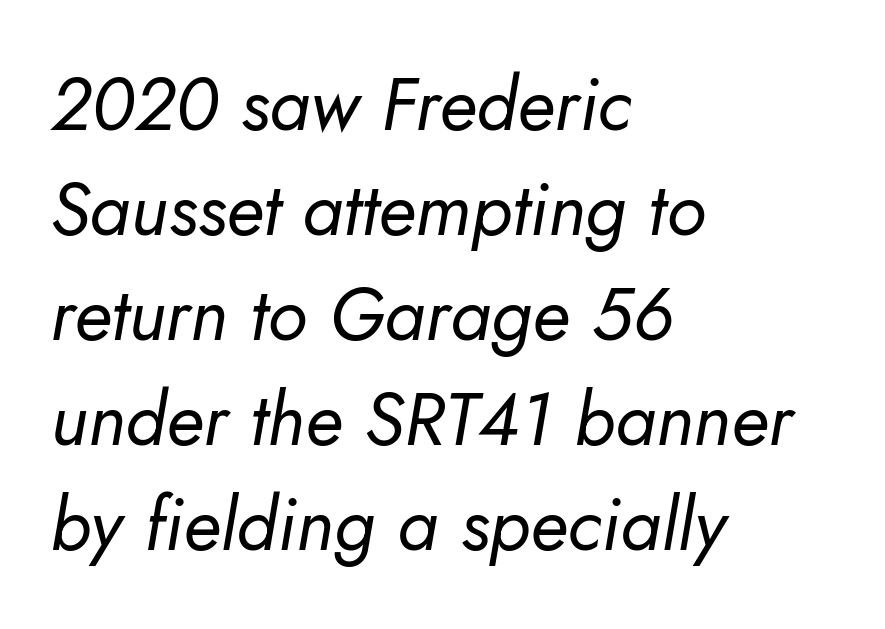
{"italic": "yes", "lean": "right", "slant_degrees": 5, "bold": "no", "weight": "regular", "width": "normal", "stroke_contrast": "low", "x_height": "small", "monospaced": "no", "underline": "no", "align": "left", "line_spacing": "normal", "line_spacing_ratio": 1.42, "letter_spacing": "normal", "letter_spacing_em": 0.0, "glyph_px": 74}
